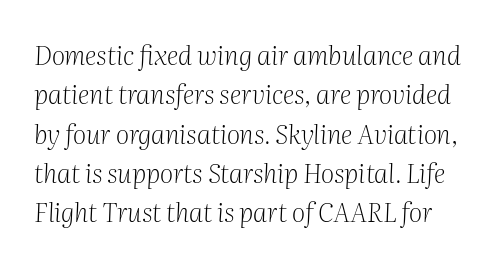
Q: Is the text bold? A: No.
Q: Is the text italic (slanted)? A: Yes, it leans right by about 2 degrees.
Q: Is the text underlined? A: No.
Q: Is the spacing between letters normal or unusually wide? A: Normal.
Q: Is the spacing between lines tight, normal or loose? A: Normal.
